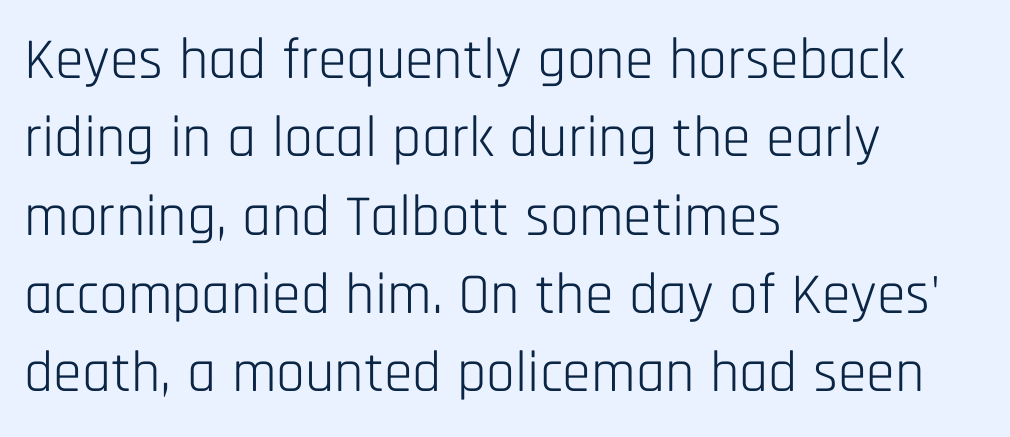
The image shows 58 px light, condensed sans-serif type, upright; set left-aligned, normal line spacing (1.35x), normal letter spacing, not underlined; low stroke contrast and a large x-height.
